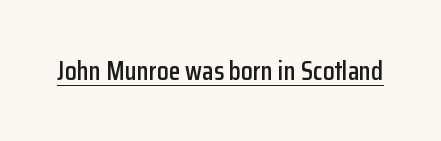
Q: Is the text italic (slanted)? A: No, it is upright.
Q: Is the text underlined? A: Yes.
Q: Is the spacing between letters normal or unusually wide? A: Normal.
